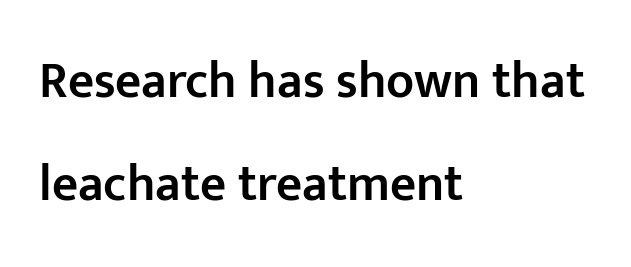
The image shows 51 px semibold sans-serif type, upright; set left-aligned, loose line spacing (2.01x), normal letter spacing, not underlined; low stroke contrast and a medium x-height.
